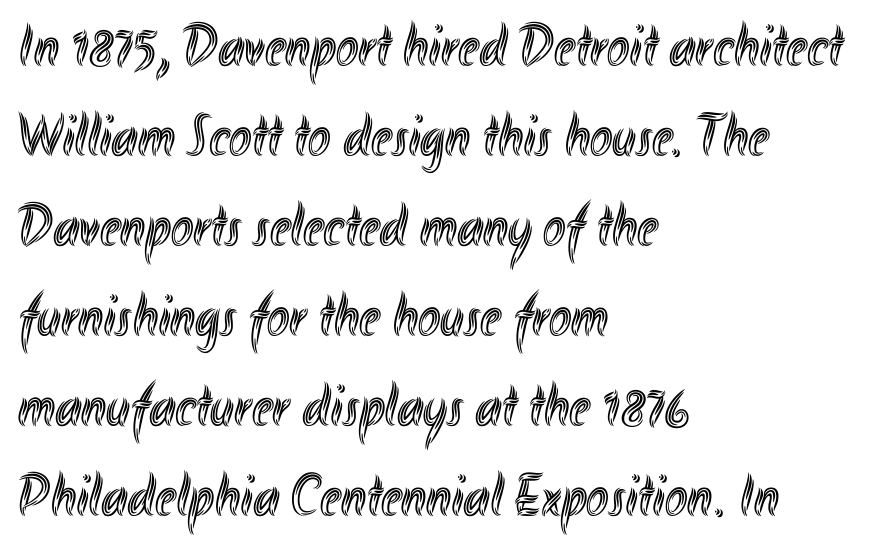
Visually the block forms a straight wall on the left and a jagged coastline on the right. Do the characters align in a grid? No, the font is proportional. Each new line begins a customary step beneath the previous one. Honestly, the letter spacing is just normal — you wouldn't notice it. Underline: absent.
